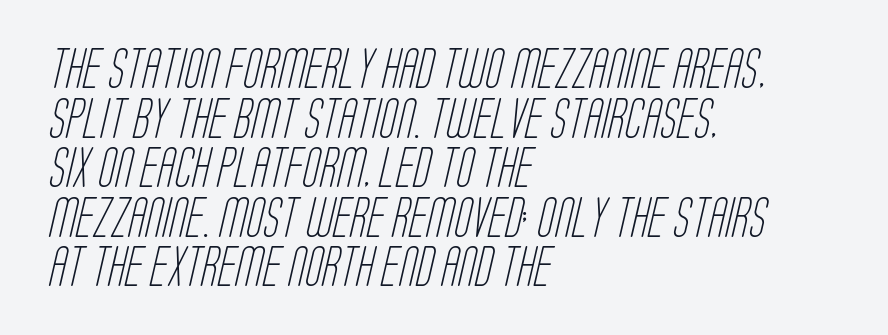
The image shows 40 px light, condensed sans-serif type; set left-aligned, line spacing 1.24x, normal letter spacing, not underlined; low stroke contrast and a large x-height.
